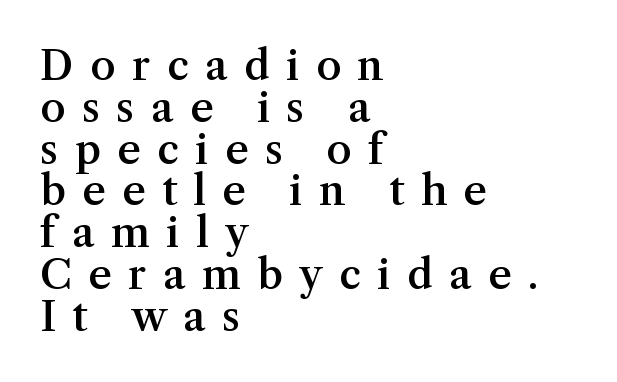
The image shows 41 px semibold serif type, upright; set left-aligned, tight line spacing (1.02x), unusually wide letter spacing (+0.4 em), not underlined; medium stroke contrast and a medium x-height.
